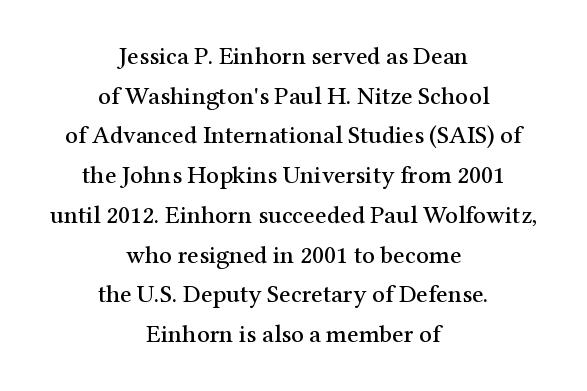
Between one letter and the next there's only the usual sliver of space. These lines are centered, leaving both edges ragged. No word sits above an underline. The typography opts for an upright posture over an oblique one.
